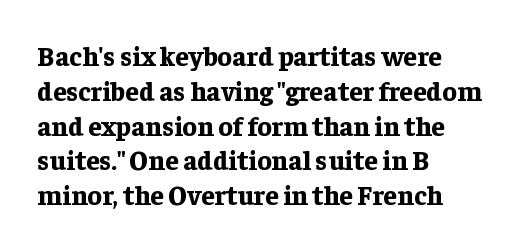
Q: Is the text bold? A: Yes.
Q: Is the text italic (slanted)? A: No, it is upright.
Q: Is the text underlined? A: No.
Q: How is the paragraph aligned? A: Left-aligned.
Q: Is the spacing between letters normal or unusually wide? A: Normal.
Q: Is the spacing between lines tight, normal or loose? A: Normal.
